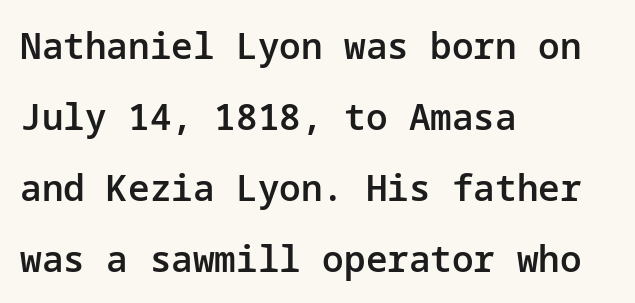
The letters carry no serifs — their stems end cleanly without finishing strokes. The specimen reads as upright at a glance. Strokes here are thickened, but only to semibold level. This sample trades compactness for vertical openness between lines. Check the space under the baseline: it is left empty.
